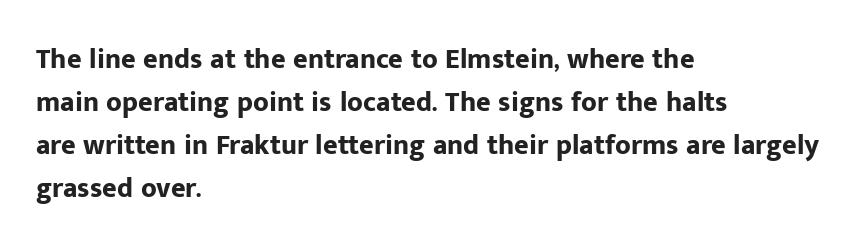
The image shows 28 px bold sans-serif type, upright; set left-aligned, normal line spacing (1.54x), normal letter spacing, not underlined; low stroke contrast and a medium x-height.
